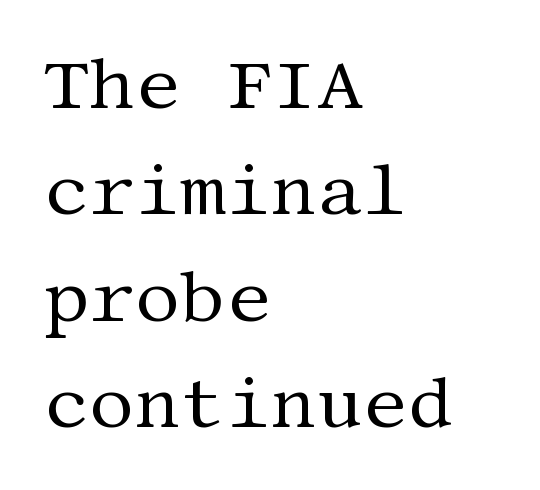
{"serif": "yes", "italic": "no", "bold": "no", "weight": "regular", "width": "normal", "stroke_contrast": "medium", "x_height": "large", "underline": "no", "align": "left", "line_spacing": "normal", "line_spacing_ratio": 1.5, "letter_spacing": "normal", "letter_spacing_em": 0.0, "glyph_px": 71}
